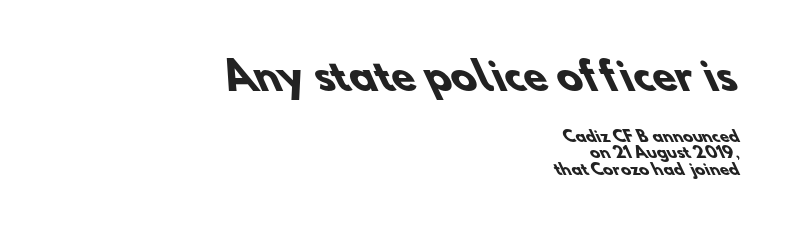
{"serif": "no", "bold": "yes", "weight": "heavy", "width": "normal", "stroke_contrast": "low", "x_height": "small", "monospaced": "no", "underline": "no", "align": "right", "line_spacing": "tight", "line_spacing_ratio": 1.11, "letter_spacing": "normal", "letter_spacing_em": 0.0, "larger_block": "first", "size_ratio": 2.53, "glyph_px": 38}
